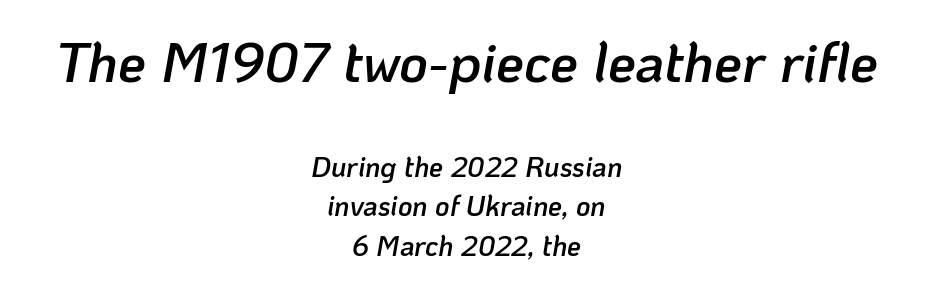
{"italic": "yes", "lean": "right", "slant_degrees": 10, "bold": "semi", "weight": "semibold", "width": "normal", "stroke_contrast": "low", "x_height": "medium", "monospaced": "no", "underline": "no", "align": "center", "line_spacing": "normal", "line_spacing_ratio": 1.41, "letter_spacing": "normal", "letter_spacing_em": 0.0, "larger_block": "first", "size_ratio": 2.0, "glyph_px": 56}
